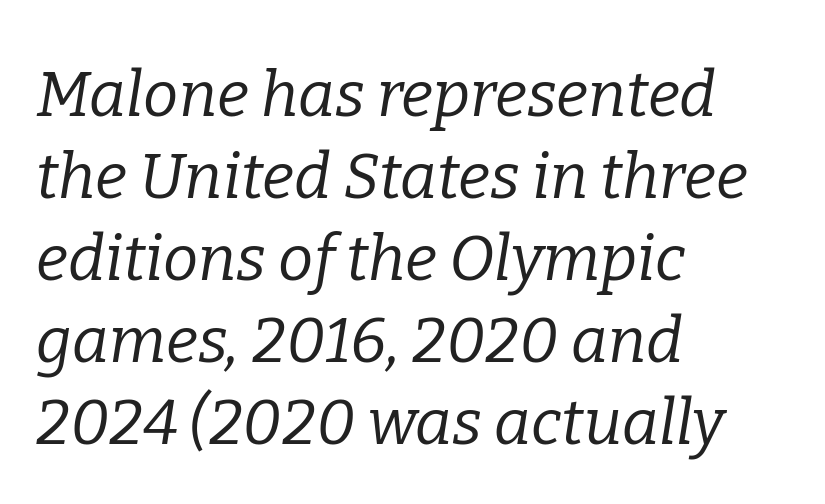
Q: Is the text bold? A: No.
Q: Is the text italic (slanted)? A: Yes, it leans right by about 9 degrees.
Q: Is the typeface a serif or a sans-serif typeface? A: Serif.
Q: Is the text underlined? A: No.
Q: How is the paragraph aligned? A: Left-aligned.
Q: Is the spacing between letters normal or unusually wide? A: Normal.
Q: Is the spacing between lines tight, normal or loose? A: Normal.
Q: Width (condensed, normal, or wide)? A: Normal.
Q: Stroke contrast? A: Low.
Q: x-height? A: Medium.
Q: Monospaced? A: No.
